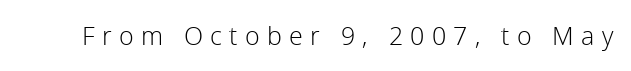
The image shows 25 px text type, upright; set unusually wide letter spacing (+0.29 em), not underlined.
